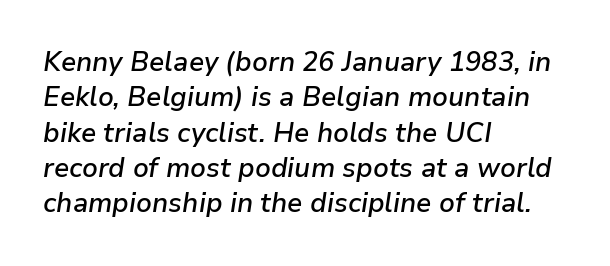
Honestly, the row spacing looks completely unremarkable. Between one letter and the next there's only the usual sliver of space. An italicized treatment has been applied to the whole sample. Underlining? Definitely not there.
